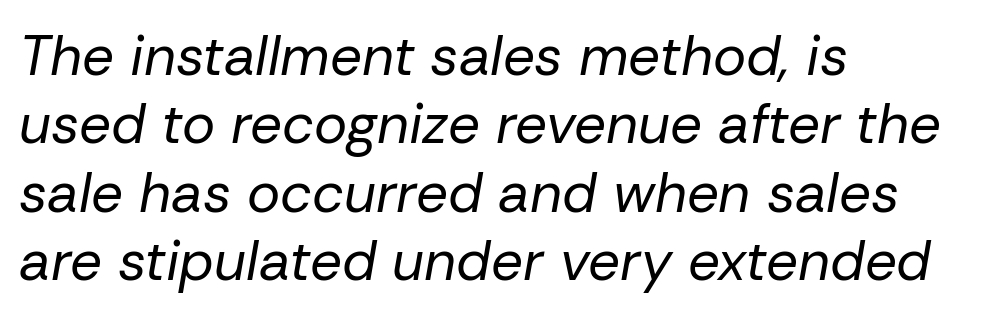
Q: Is the text bold? A: No.
Q: Is the text italic (slanted)? A: Yes, it leans right by about 10 degrees.
Q: Is the text underlined? A: No.
Q: How is the paragraph aligned? A: Left-aligned.
Q: Is the spacing between letters normal or unusually wide? A: Normal.
Q: Width (condensed, normal, or wide)? A: Normal.
Q: Stroke contrast? A: Low.
Q: x-height? A: Medium.
Q: Monospaced? A: No.
